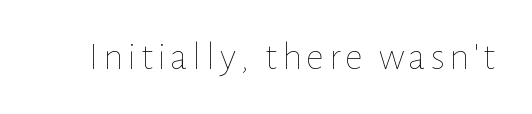
Q: Is the text bold? A: No.
Q: Is the text italic (slanted)? A: No, it is upright.
Q: Is the text underlined? A: No.
Q: Width (condensed, normal, or wide)? A: Normal.
Q: Stroke contrast? A: Low.
Q: x-height? A: Medium.
Q: Monospaced? A: No.
